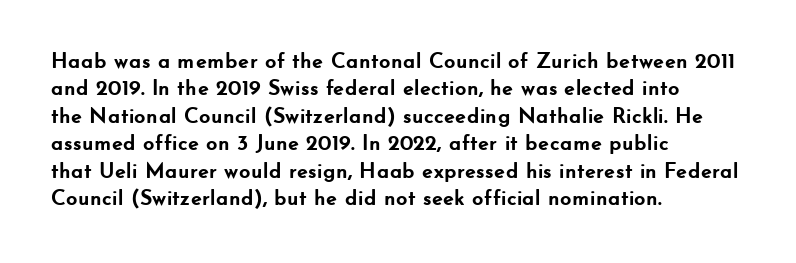
{"italic": "no", "bold": "yes", "underline": "no", "align": "left", "line_spacing": "normal", "line_spacing_ratio": 1.25, "letter_spacing": "normal", "letter_spacing_em": 0.0, "glyph_px": 22}
